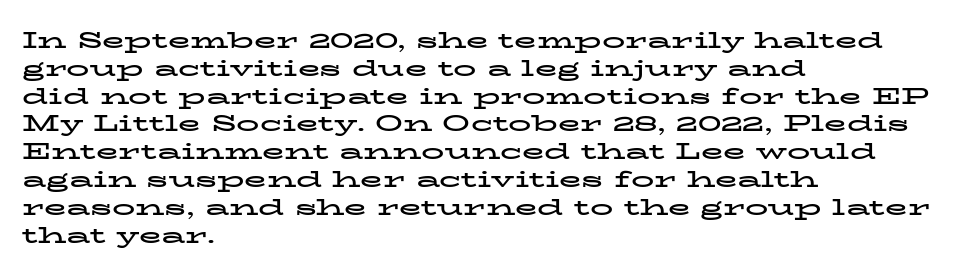
The image shows 23 px bold type, upright; set left-aligned, line spacing 1.21x, normal letter spacing, not underlined.
